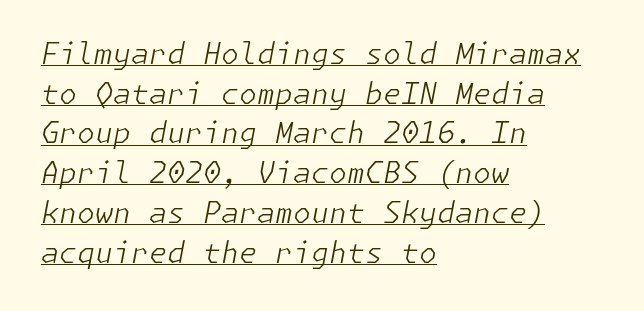
The image shows 29 px light type, italic (leaning right); set left-aligned, normal line spacing (1.37x), normal letter spacing, underlined; low stroke contrast and a medium x-height.
